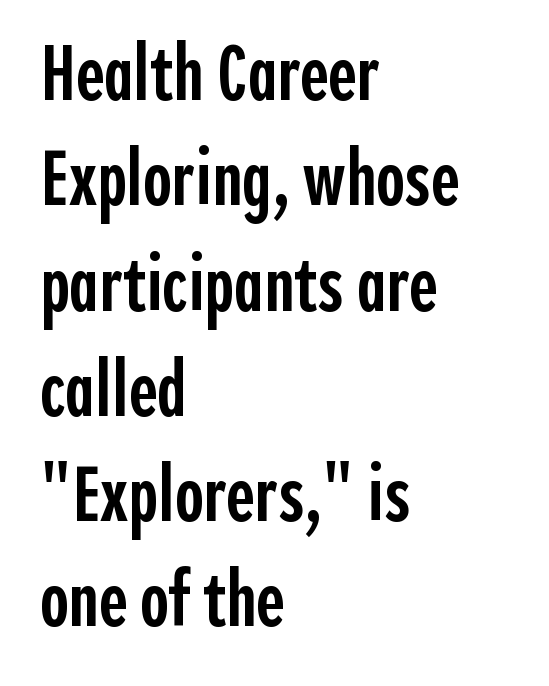
Left-aligned paragraph, ragged on the right. Leading matches the norm, producing a regular column. The characters display no serif detailing; their extremities are plain. Do the characters align in a grid? No, the font is proportional. Vertical strokes here are truly vertical.
